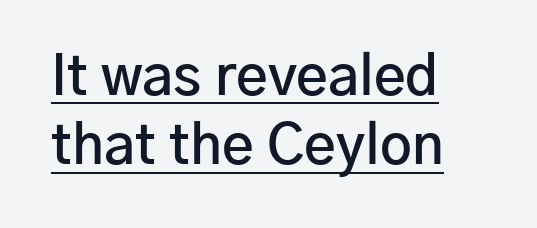
{"serif": "no", "italic": "no", "bold": "semi", "weight": "semibold", "width": "normal", "stroke_contrast": "low", "x_height": "medium", "monospaced": "no", "underline": "yes", "align": "left", "line_spacing": "normal", "line_spacing_ratio": 1.26, "letter_spacing": "normal", "letter_spacing_em": 0.0, "glyph_px": 55}
